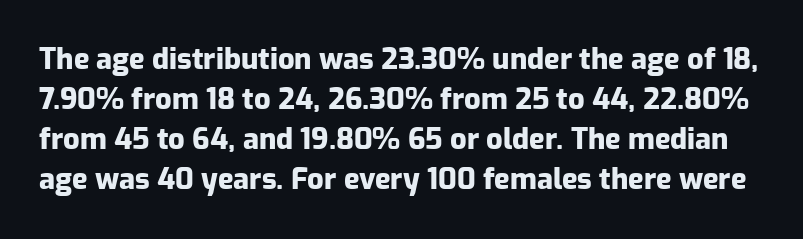
Italic: no, the glyphs are upright roman. Descenders hang freely into open space. Here the designer chose a conventional face with non-uniform glyph widths. Leading matches the norm, producing a regular column. These lines are composed in type without serifs.
